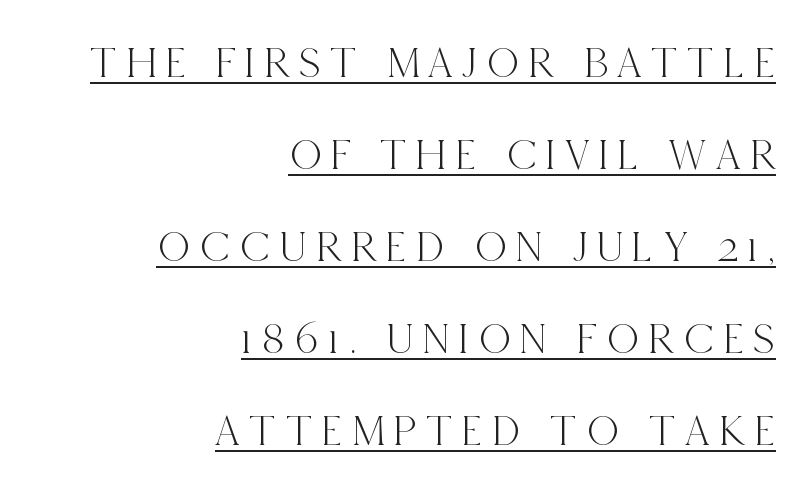
Does the lettering tilt? It doesn't — this is upright. This rendering widens character spacing well past its baseline value. Line ends are locked; line starts wander. Line spacing here is loose.
